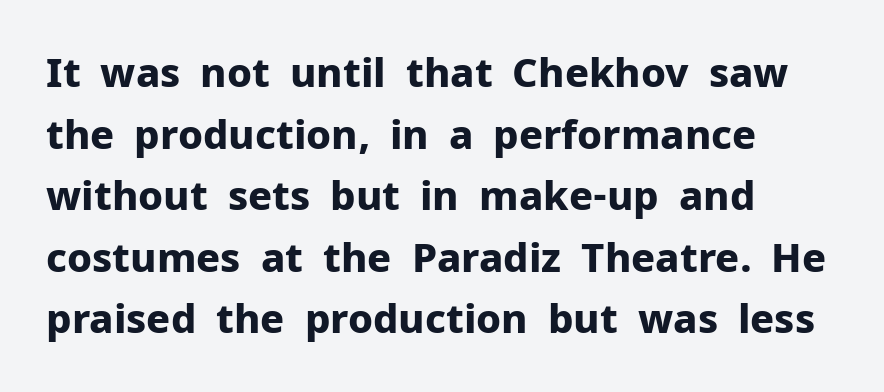
The passage shown has conventional tracking throughout. As a designer I'd log this as weight 700, bold. Type without underlining. Notice how the passage keeps a crisp vertical edge on the left only.
